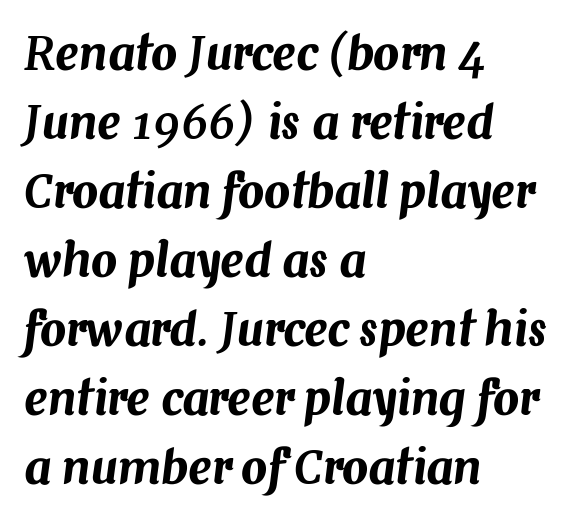
The image shows 46 px text type, italic (leaning right); set left-aligned, normal line spacing (1.5x), normal letter spacing, not underlined; medium stroke contrast and a medium x-height.
